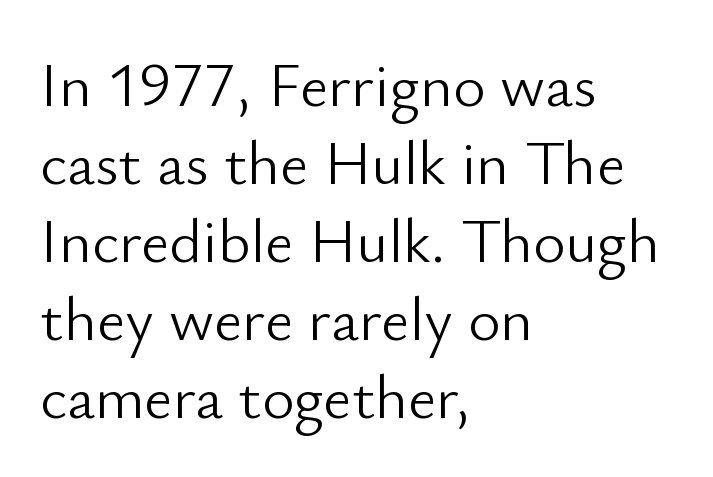
{"serif": "no", "italic": "no", "bold": "no", "weight": "light", "width": "normal", "stroke_contrast": "low", "x_height": "small", "monospaced": "no", "underline": "no", "align": "left", "line_spacing": "normal", "line_spacing_ratio": 1.26, "letter_spacing": "normal", "letter_spacing_em": 0.0, "glyph_px": 62}
